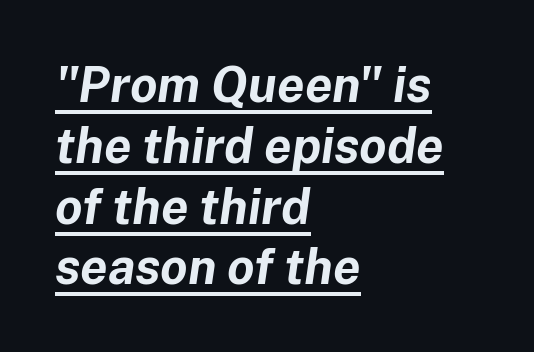
{"italic": "yes", "lean": "right", "slant_degrees": 8, "bold": "yes", "weight": "bold", "width": "normal", "stroke_contrast": "low", "x_height": "medium", "monospaced": "no", "underline": "yes", "align": "left", "line_spacing_ratio": 1.24, "letter_spacing": "normal", "letter_spacing_em": 0.0, "glyph_px": 49}
